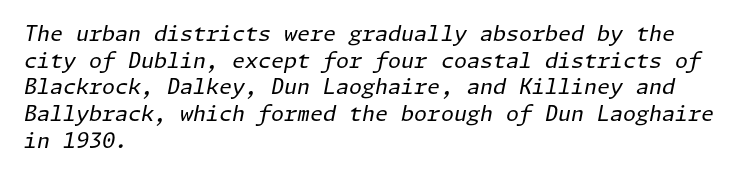
{"italic": "yes", "lean": "right", "slant_degrees": 11, "bold": "no", "underline": "no", "align": "left", "line_spacing": "normal", "line_spacing_ratio": 1.27, "letter_spacing": "normal", "letter_spacing_em": 0.0, "glyph_px": 21}
